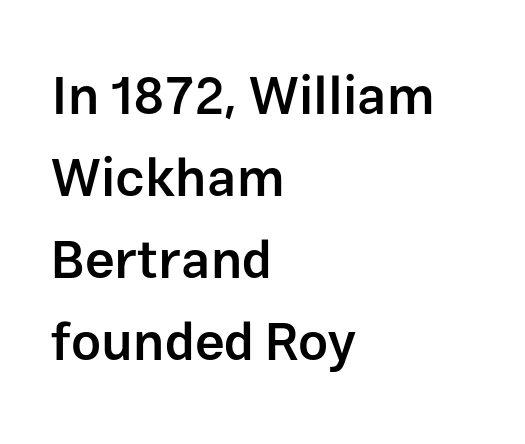
Q: Is the text bold? A: Semi-bold.
Q: Is the text italic (slanted)? A: No, it is upright.
Q: Is the typeface a serif or a sans-serif typeface? A: Sans-serif.
Q: Is the text underlined? A: No.
Q: How is the paragraph aligned? A: Left-aligned.
Q: Is the spacing between letters normal or unusually wide? A: Normal.
Q: Is the spacing between lines tight, normal or loose? A: Normal.
Q: Width (condensed, normal, or wide)? A: Normal.
Q: Stroke contrast? A: Low.
Q: x-height? A: Medium.
Q: Monospaced? A: No.
